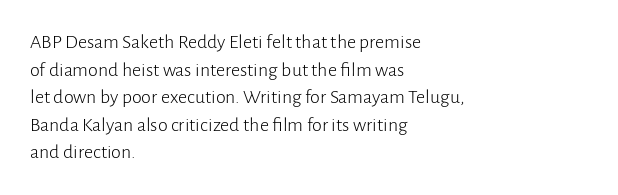
This rendering leaves character spacing at its baseline value. These lines stack with their left ends in a neat column. Reading down the column, the eye jumps a familiar distance to each next line. Stroke mass is kept to a normal reading level or below. Unlike italic type, these characters show no tilt at all. No word sits above an underline.
